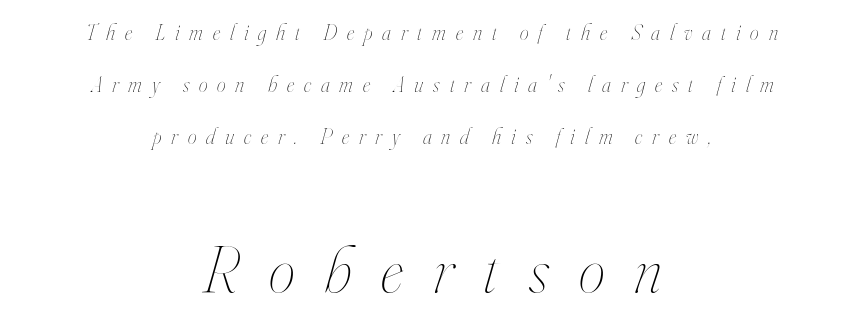
The image shows 67 px thin, condensed type, italic (leaning right); set centered, loose line spacing (2.36x), unusually wide letter spacing (+0.45 em), not underlined; the second (bottom) block is 3.05x larger; high stroke contrast and a small x-height.
